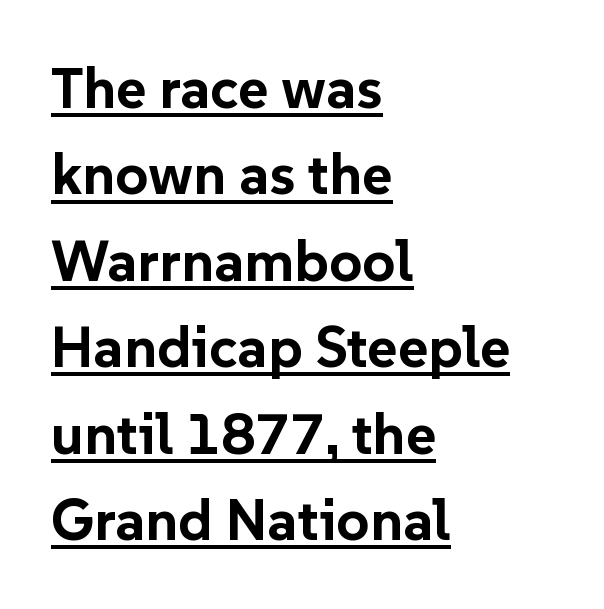
Q: Is the text bold? A: Yes.
Q: Is the text italic (slanted)? A: No, it is upright.
Q: Is the typeface a serif or a sans-serif typeface? A: Sans-serif.
Q: Is the text underlined? A: Yes.
Q: How is the paragraph aligned? A: Left-aligned.
Q: Is the spacing between letters normal or unusually wide? A: Normal.
Q: Is the spacing between lines tight, normal or loose? A: Normal.
Q: Width (condensed, normal, or wide)? A: Normal.
Q: Stroke contrast? A: Low.
Q: x-height? A: Medium.
Q: Monospaced? A: No.
